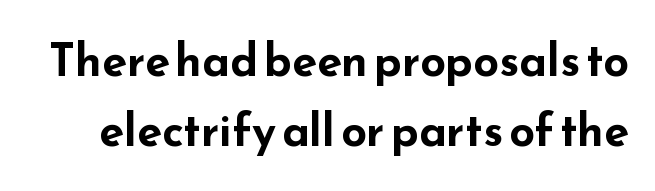
Q: Is the text bold? A: Yes.
Q: Is the text italic (slanted)? A: No, it is upright.
Q: Is the typeface a serif or a sans-serif typeface? A: Sans-serif.
Q: Is the text underlined? A: No.
Q: Is the spacing between letters normal or unusually wide? A: Normal.
Q: Is the spacing between lines tight, normal or loose? A: Normal.
Q: Width (condensed, normal, or wide)? A: Wide.
Q: Stroke contrast? A: Low.
Q: x-height? A: Small.
Q: Monospaced? A: No.
